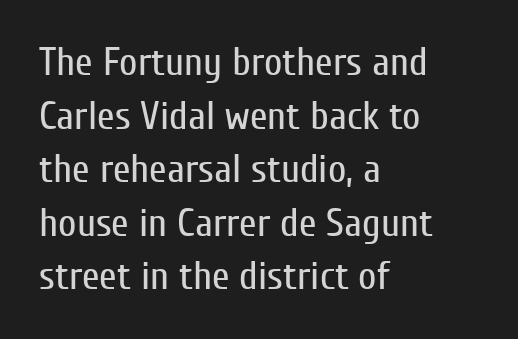
The image shows 40 px regular-weight, condensed sans-serif type, upright; set left-aligned, normal line spacing (1.34x), normal letter spacing, not underlined; low stroke contrast and a medium x-height.
